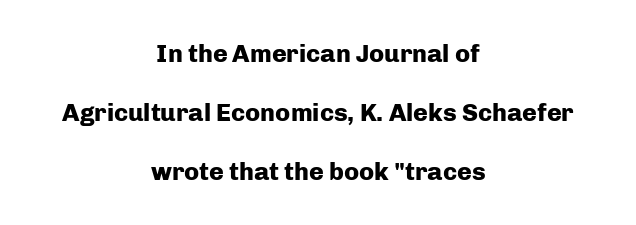
In terms of letterspacing, this is plain default setting. This sample uses an upright cut, with every glyph sitting square on the baseline. Every letter is thick-stroked: bold, no question. Which margin do the lines hug? Neither — every line sits in the middle. The space between consecutive lines is lavish.
